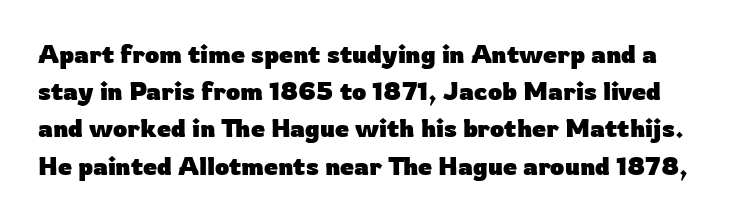
{"italic": "no", "bold": "yes", "underline": "no", "line_spacing": "normal", "line_spacing_ratio": 1.49, "letter_spacing": "normal", "letter_spacing_em": 0.0, "glyph_px": 25}
